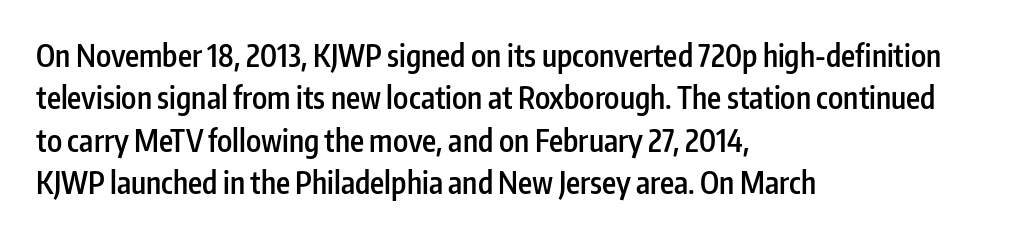
Words appear dense and cohesive because spacing is normal. Alignment: flush left. Glance below the letters and you will spot only blank space. If you drew a line through each stem, it would be perfectly vertical.
